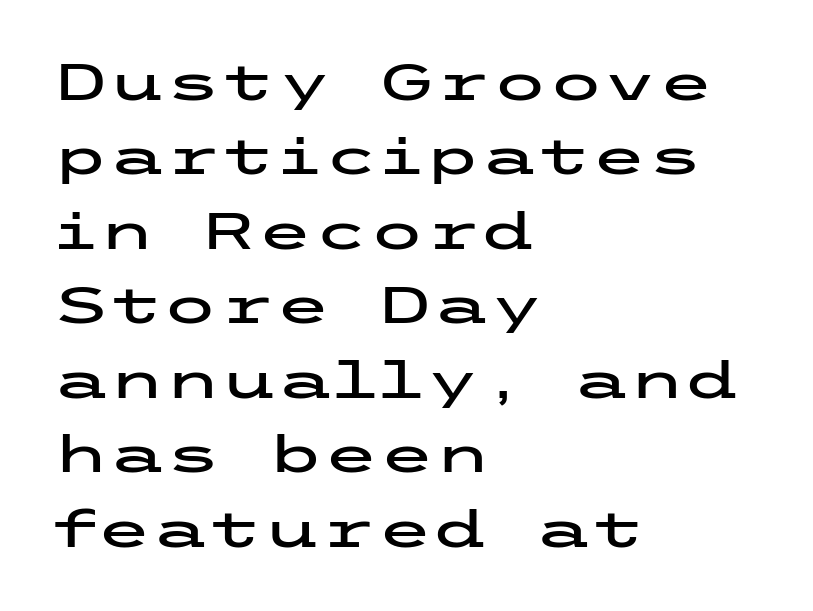
Does the copy run flush right? No — it runs flush left. Standard letterfit; no display-style spreading of the glyphs. This is roman type, the default non-slanted kind. No feet cap the strokes, marking this as sans-serif type. Clear beneath every line of the passage.
